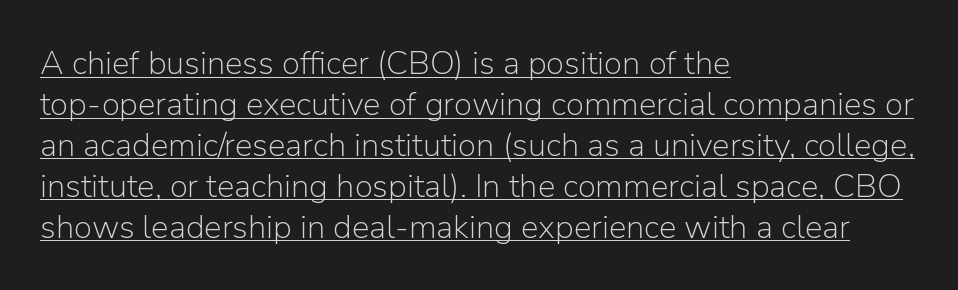
The paragraph has a hard left edge and a soft right edge. This is not heavy type; no bold has been used. You can tell it's not italic because the verticals are truly vertical. Proportional: the letters do not fall into vertical columns. Is the letter spacing exaggerated? No — it looks like the ordinary default.
